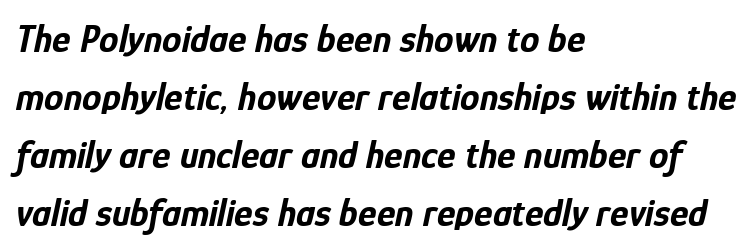
The image shows 39 px bold, condensed type, italic (leaning right); set left-aligned, normal line spacing (1.49x), normal letter spacing, not underlined; low stroke contrast and a medium x-height.
